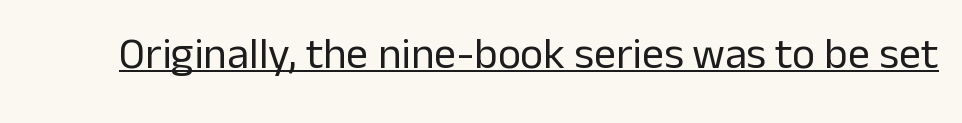
The image shows 44 px regular-weight sans-serif type, upright; set normal letter spacing, underlined; low stroke contrast and a medium x-height.
